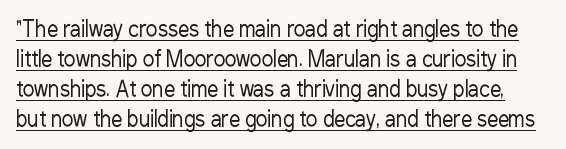
The image shows 22 px text type, upright; set normal line spacing (1.37x), normal letter spacing, underlined.
